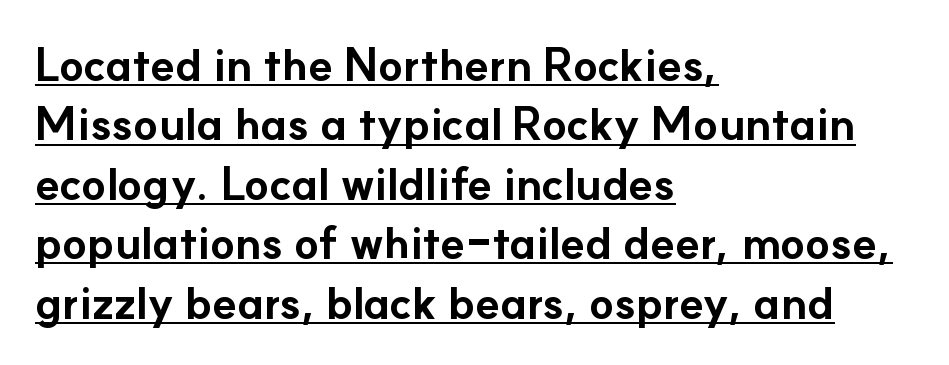
The image shows 45 px bold sans-serif type, upright; set left-aligned, normal line spacing (1.32x), normal letter spacing, underlined; low stroke contrast and a small x-height.
